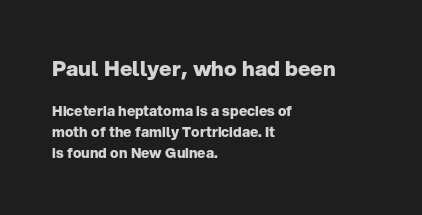
{"italic": "no", "bold": "yes", "underline": "no", "align": "left", "line_spacing": "normal", "line_spacing_ratio": 1.49, "letter_spacing": "normal", "letter_spacing_em": 0.0, "larger_block": "first", "size_ratio": 1.5, "glyph_px": 21}
